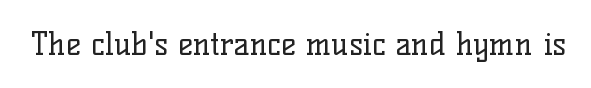
The image shows 31 px regular-weight serif type, upright; set normal letter spacing, not underlined; low stroke contrast and a medium x-height.
